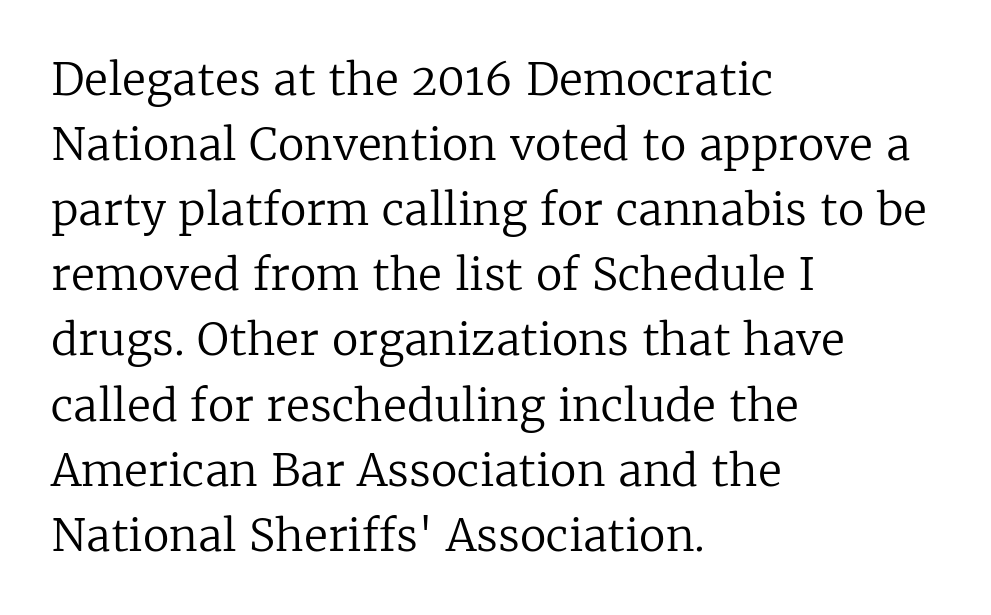
Q: Is the text bold? A: No.
Q: Is the text italic (slanted)? A: No, it is upright.
Q: Is the typeface a serif or a sans-serif typeface? A: Serif.
Q: Is the text underlined? A: No.
Q: How is the paragraph aligned? A: Left-aligned.
Q: Is the spacing between letters normal or unusually wide? A: Normal.
Q: Is the spacing between lines tight, normal or loose? A: Normal.
Q: Width (condensed, normal, or wide)? A: Normal.
Q: Stroke contrast? A: Low.
Q: x-height? A: Medium.
Q: Monospaced? A: No.
